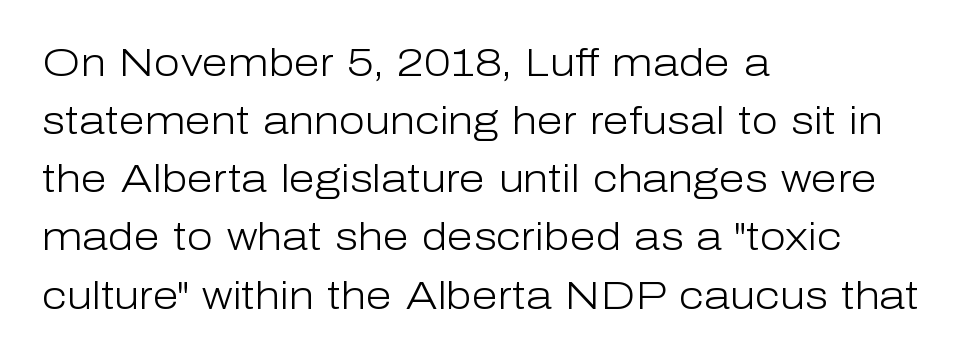
The leading is moderate, giving the passage an even texture. Compared with a centered layout, this one pins lines to the left instead. In terms of posture, this sample is upright. Here the glyphs are tracked normally, forming tight word shapes.
